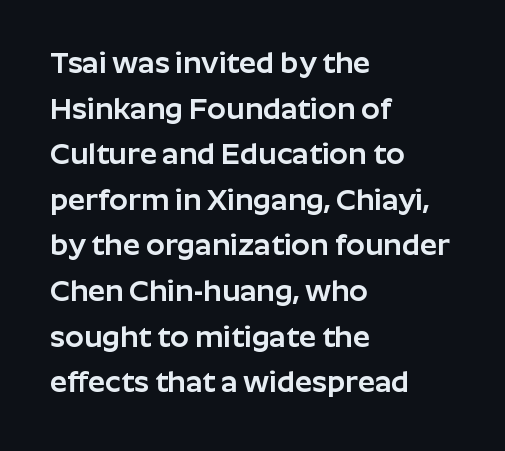
The image shows 30 px sans-serif type, upright; set left-aligned, normal line spacing (1.52x), normal letter spacing, not underlined; low stroke contrast and a medium x-height.
